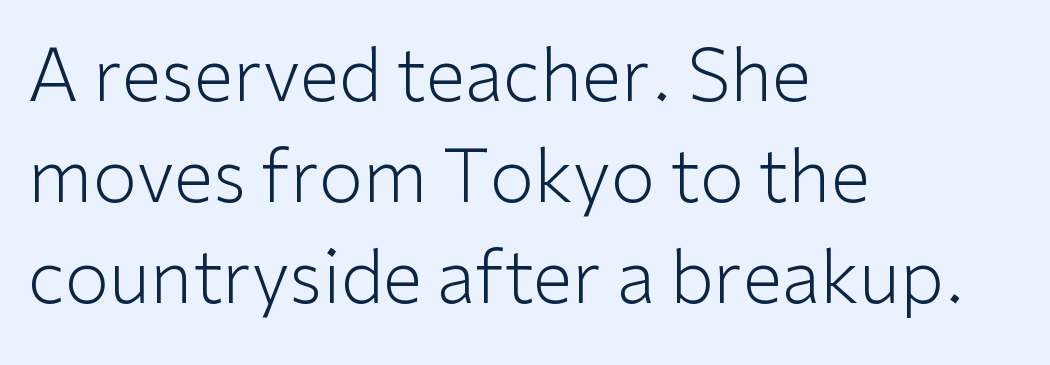
Q: Is the text bold? A: No.
Q: Is the text italic (slanted)? A: No, it is upright.
Q: Is the typeface a serif or a sans-serif typeface? A: Sans-serif.
Q: Is the text underlined? A: No.
Q: How is the paragraph aligned? A: Left-aligned.
Q: Is the spacing between letters normal or unusually wide? A: Normal.
Q: Is the spacing between lines tight, normal or loose? A: Normal.
Q: Width (condensed, normal, or wide)? A: Normal.
Q: Stroke contrast? A: Low.
Q: x-height? A: Medium.
Q: Monospaced? A: No.
